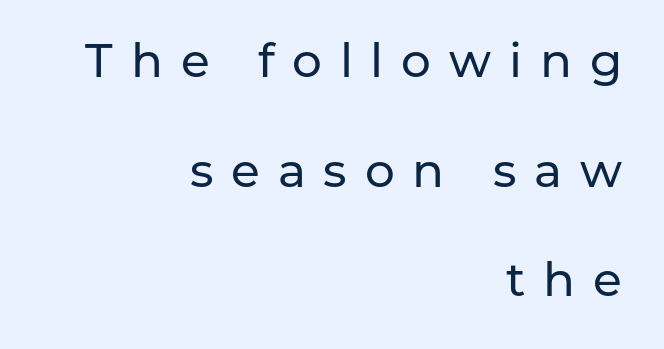
The image shows 47 px sans-serif type, upright; set right-aligned, loose line spacing (2.33x), unusually wide letter spacing (+0.38 em), not underlined; low stroke contrast and a medium x-height.
